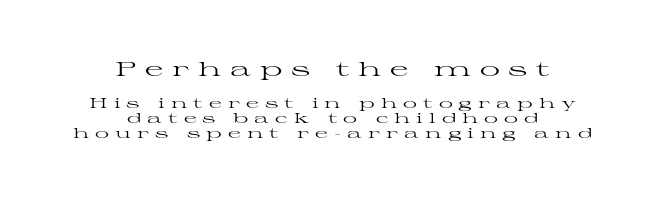
The image shows 20 px text type, upright; set centered, tight line spacing (1.08x), unusually wide letter spacing (+0.43 em), not underlined; the first (top) block is 1.43x larger.
